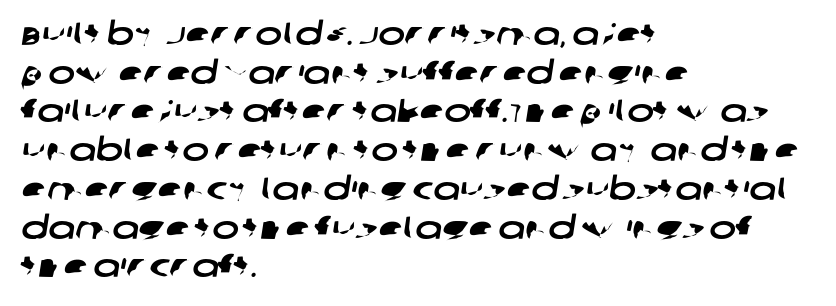
The image shows 32 px wide sans-serif type; set left-aligned, line spacing 1.21x, normal letter spacing, not underlined; low stroke contrast and a large x-height.
